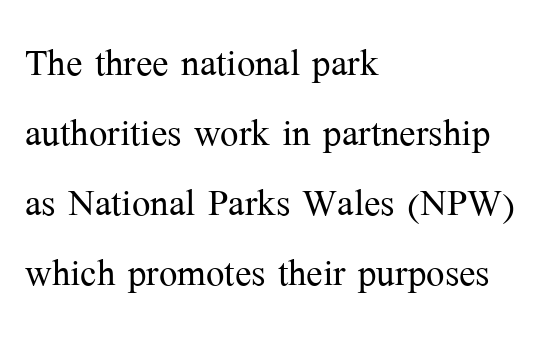
You could not count columns in this text — the font is proportionally spaced. Weight: in the light-to-regular range. The font family rendered here belongs to the serif group. Unlike italic type, these characters show no tilt at all. The strip under each line holds only bare page. These lines stack with their left ends in a neat column.
